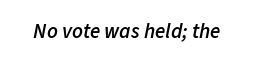
The image shows 21 px text type, italic (leaning right); set normal letter spacing, not underlined.
